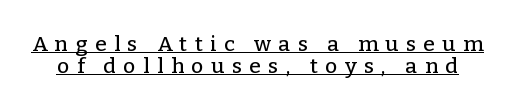
The image shows 21 px text type, upright; set tight line spacing (1.04x), unusually wide letter spacing (+0.36 em), underlined.
